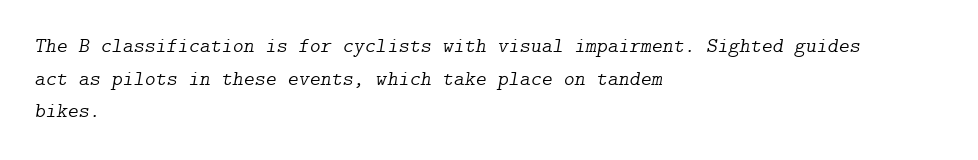
{"italic": "yes", "lean": "right", "slant_degrees": 9, "bold": "no", "underline": "no", "align": "left", "line_spacing": "normal", "line_spacing_ratio": 1.55, "letter_spacing": "normal", "letter_spacing_em": 0.0, "glyph_px": 21}
